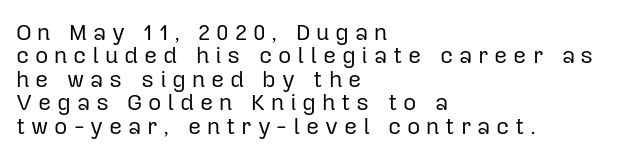
{"italic": "no", "bold": "no", "underline": "no", "align": "left", "line_spacing": "tight", "line_spacing_ratio": 1.02, "letter_spacing": "wide", "letter_spacing_em": 0.25, "glyph_px": 23}
